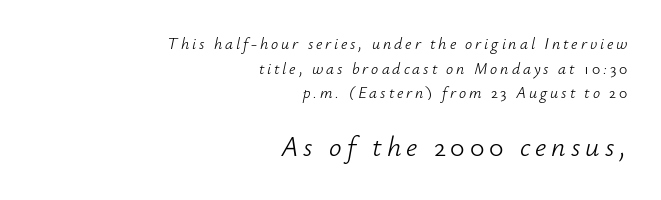
The glyphs look as if they've been sheared to an angle. The characters are drawn with everyday or finer stroke widths. The letters in the lower block stand taller than those in the block above. Check under the words: just untouched page. The letters advance in unequal steps, a hallmark of proportional type.
